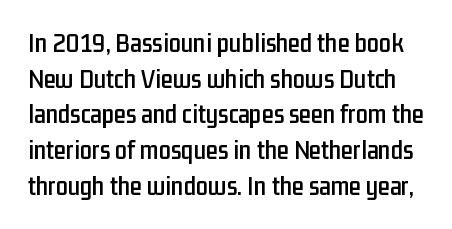
Quick note: underline off. The block of text has a typical density, with ordinary space between rows. This rendering leaves character spacing at its baseline value. This is the regular roman posture of the typeface.
